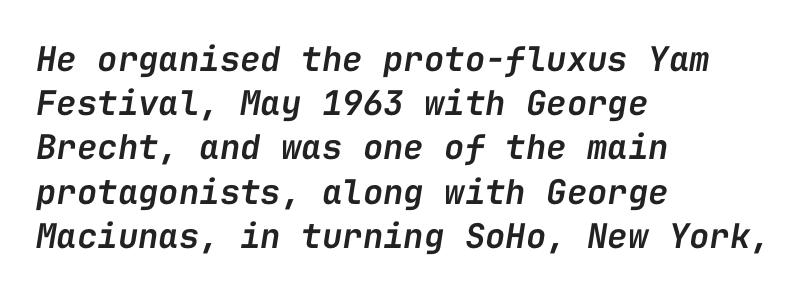
Q: Is the text bold? A: Semi-bold.
Q: Is the text italic (slanted)? A: Yes, it leans right by about 9 degrees.
Q: Is the text underlined? A: No.
Q: How is the paragraph aligned? A: Left-aligned.
Q: Is the spacing between letters normal or unusually wide? A: Normal.
Q: Is the spacing between lines tight, normal or loose? A: Normal.
Q: Width (condensed, normal, or wide)? A: Normal.
Q: Stroke contrast? A: Low.
Q: x-height? A: Medium.
Q: Monospaced? A: Yes.
